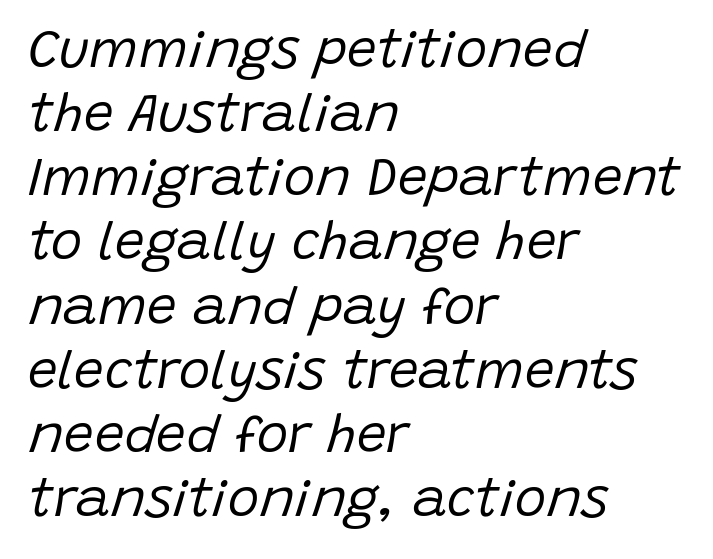
The image shows 53 px regular-weight type, italic (leaning right); set left-aligned, line spacing 1.21x, normal letter spacing, not underlined; low stroke contrast and a large x-height.
